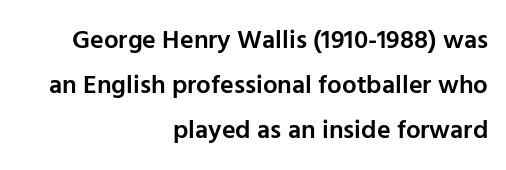
The image shows 26 px text type, upright; set right-aligned, line spacing 1.73x, normal letter spacing, not underlined.
